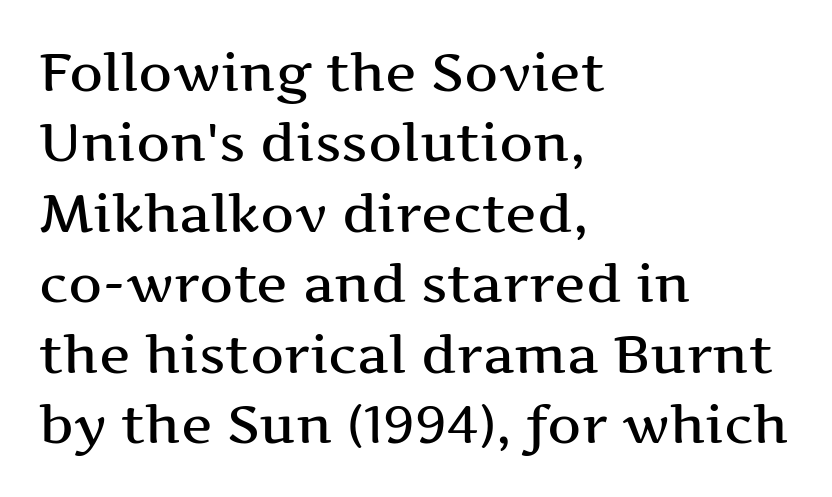
The image shows 53 px wide serif type, upright; set left-aligned, normal line spacing (1.33x), normal letter spacing, not underlined; medium stroke contrast and a medium x-height.
